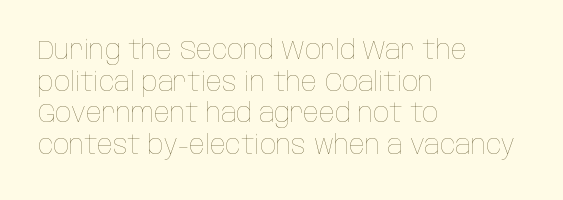
{"italic": "no", "bold": "no", "underline": "no", "align": "left", "line_spacing_ratio": 1.22, "letter_spacing": "normal", "letter_spacing_em": 0.0, "glyph_px": 26}
